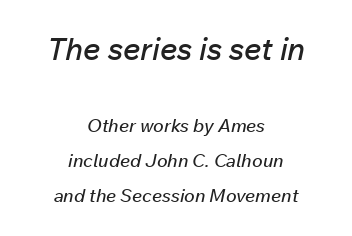
{"italic": "yes", "lean": "right", "slant_degrees": 12, "width": "normal", "stroke_contrast": "low", "x_height": "medium", "monospaced": "no", "underline": "no", "align": "center", "line_spacing": "loose", "line_spacing_ratio": 1.95, "letter_spacing": "normal", "letter_spacing_em": 0.0, "larger_block": "first", "size_ratio": 1.72, "glyph_px": 31}
